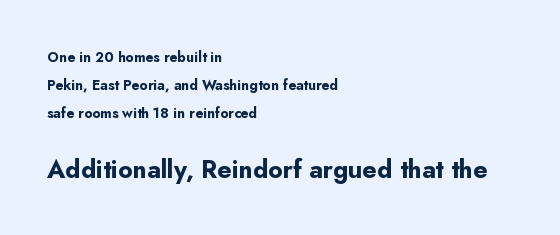
Q: Is the text bold? A: Yes.
Q: Is the text italic (slanted)? A: No, it is upright.
Q: Is the text underlined? A: No.
Q: How is the paragraph aligned? A: Left-aligned.
Q: Is the spacing between letters normal or unusually wide? A: Normal.
Q: Is the spacing between lines tight, normal or loose? A: Loose.
Q: Which block of text is set in a larger size, the first (top) or the second (bottom)? A: The second (bottom) one.
